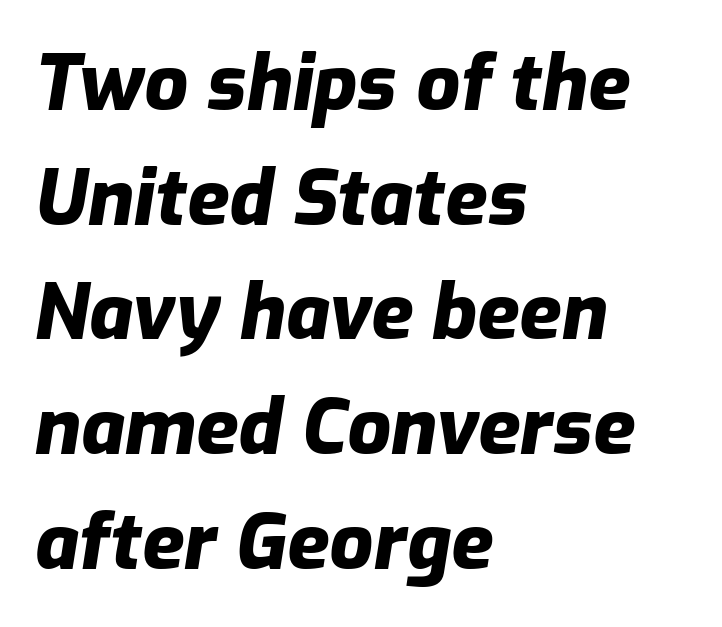
Q: Is the text bold? A: Yes.
Q: Is the text italic (slanted)? A: Yes, it leans right by about 9 degrees.
Q: Is the text underlined? A: No.
Q: How is the paragraph aligned? A: Left-aligned.
Q: Is the spacing between letters normal or unusually wide? A: Normal.
Q: Is the spacing between lines tight, normal or loose? A: Normal.
Q: Width (condensed, normal, or wide)? A: Normal.
Q: Stroke contrast? A: Low.
Q: x-height? A: Medium.
Q: Monospaced? A: No.
